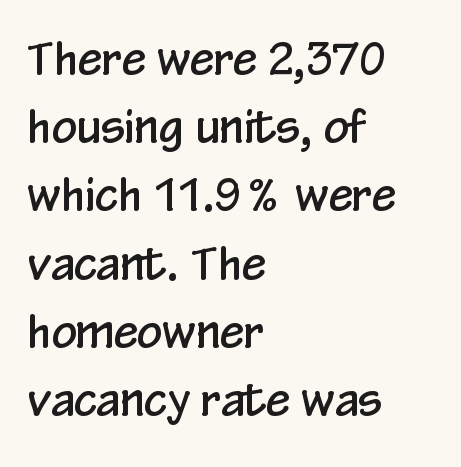
Check under the words: just untouched page. If you drew a line through each stem, it would be perfectly vertical. Teacher's note: observe the even left margin — that is flush-left alignment. Standard letterfit; no display-style spreading of the glyphs.
